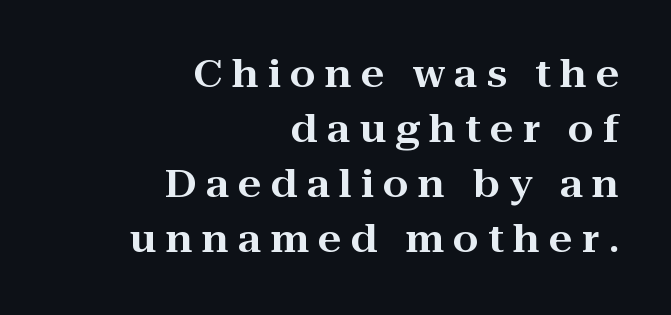
The image shows 37 px wide serif type, upright; set right-aligned, normal line spacing (1.49x), unusually wide letter spacing (+0.25 em), not underlined; high stroke contrast and a medium x-height.
